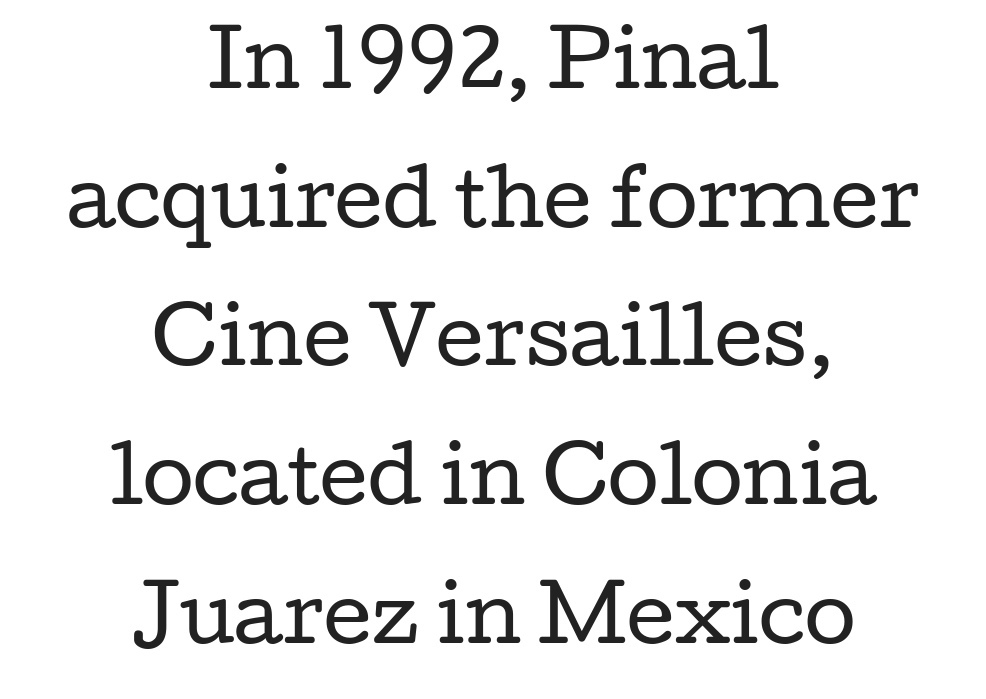
The image shows 75 px regular-weight, wide serif type, upright; set centered, line spacing 1.85x, normal letter spacing, not underlined; low stroke contrast and a medium x-height.
